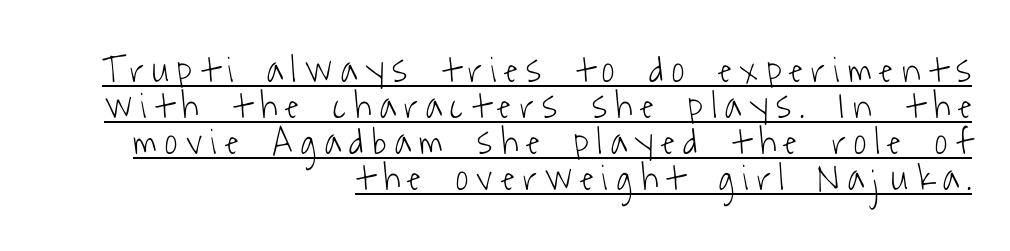
The image shows 38 px light, condensed sans-serif type; set right-aligned, tight line spacing (0.95x), unusually wide letter spacing (+0.23 em), underlined; low stroke contrast and a medium x-height.
